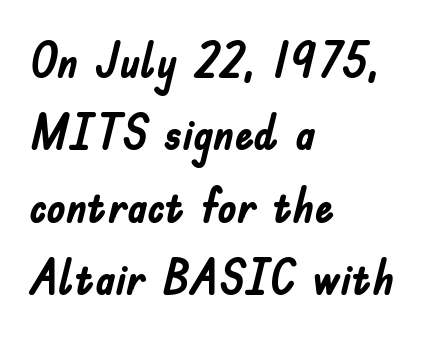
Notice how thick the strokes are: this is what a full bold looks like. The string is rendered with underlining switched off. Note the varied advance widths — an 'i' is clearly narrower than an 'm'. Is there much room between lines? A standard amount, neither cramped nor airy. Left-aligned paragraph, ragged on the right. Look at the tracking — it's just the regular setting, nothing added.
